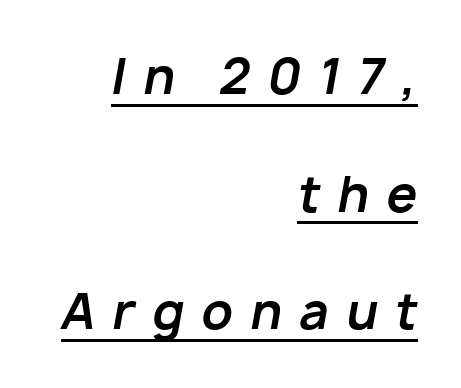
Notice the wide empty band between every row — that's loose leading. Where is the straight margin? On the right. Bold? Absolutely — the strokes are thick and heavy. The face used here is rendered with a markedly widened letterfit. The specimen includes a rule beneath the text block's lines. Rendered with sloped, italic letterforms.
